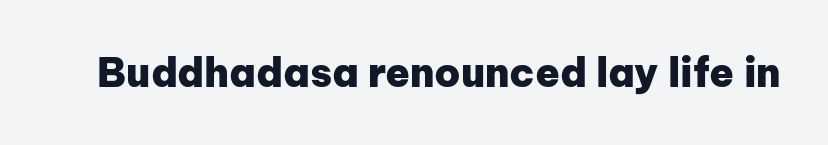
Weight: bold. This rendering leaves character spacing at its baseline value. Posture: vertical. Has an underline been added? It has not. What kind of face is this? One without serifs — a sans. Is this a fixed-width face? No — the glyphs have proportional, varying widths.
